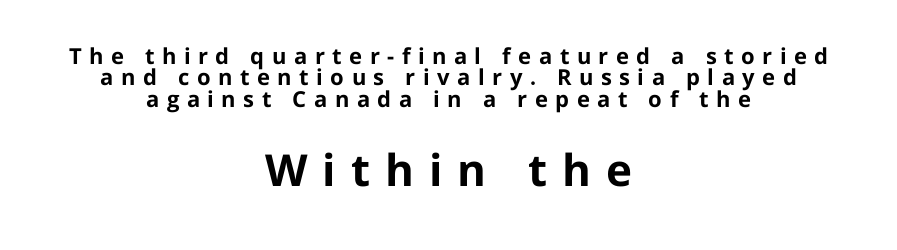
Q: Is the text bold? A: Yes.
Q: Is the text italic (slanted)? A: No, it is upright.
Q: Is the typeface a serif or a sans-serif typeface? A: Sans-serif.
Q: Is the text underlined? A: No.
Q: How is the paragraph aligned? A: Centered.
Q: Is the spacing between letters normal or unusually wide? A: Unusually wide.
Q: Is the spacing between lines tight, normal or loose? A: Tight.
Q: Which block of text is set in a larger size, the first (top) or the second (bottom)? A: The second (bottom) one.
Q: Width (condensed, normal, or wide)? A: Normal.
Q: Stroke contrast? A: Low.
Q: x-height? A: Medium.
Q: Monospaced? A: No.
